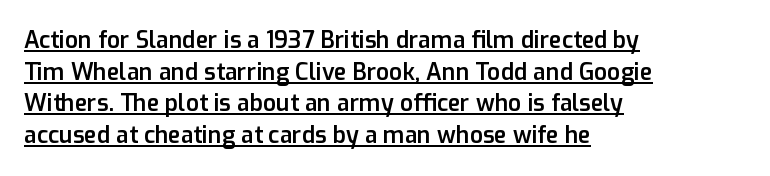
{"italic": "no", "bold": "semi", "underline": "yes", "align": "left", "line_spacing": "normal", "line_spacing_ratio": 1.38, "letter_spacing": "normal", "letter_spacing_em": 0.0, "glyph_px": 23}
